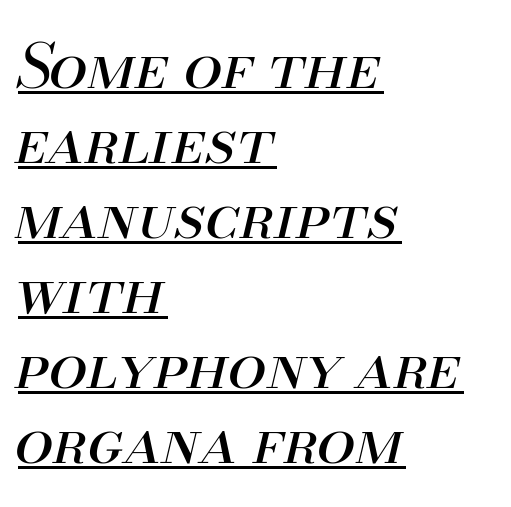
The image shows 62 px regular-weight type, italic (leaning right); set left-aligned, line spacing 1.21x, normal letter spacing, underlined; medium stroke contrast and a small x-height.
